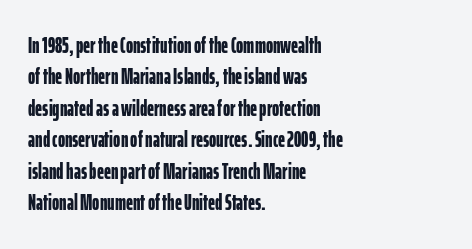
The image shows 22 px bold type, upright; set left-aligned, normal line spacing (1.43x), normal letter spacing, not underlined.
